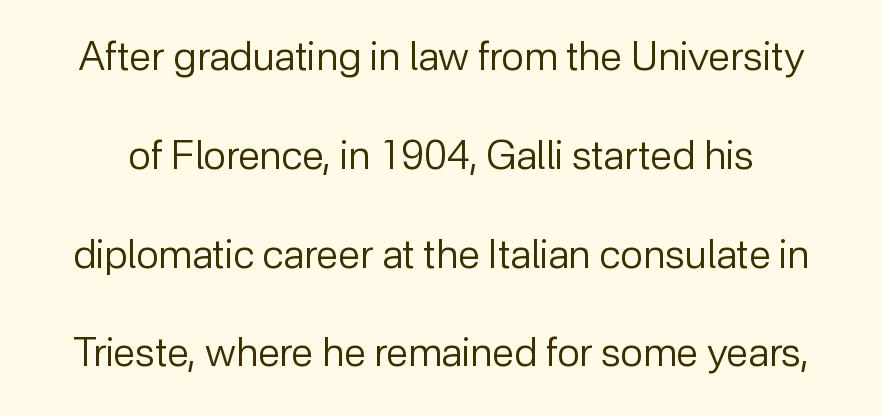
{"serif": "no", "italic": "no", "bold": "no", "weight": "regular", "width": "normal", "stroke_contrast": "low", "x_height": "medium", "monospaced": "no", "underline": "no", "line_spacing": "loose", "line_spacing_ratio": 2.47, "letter_spacing": "normal", "letter_spacing_em": 0.0, "glyph_px": 40}
